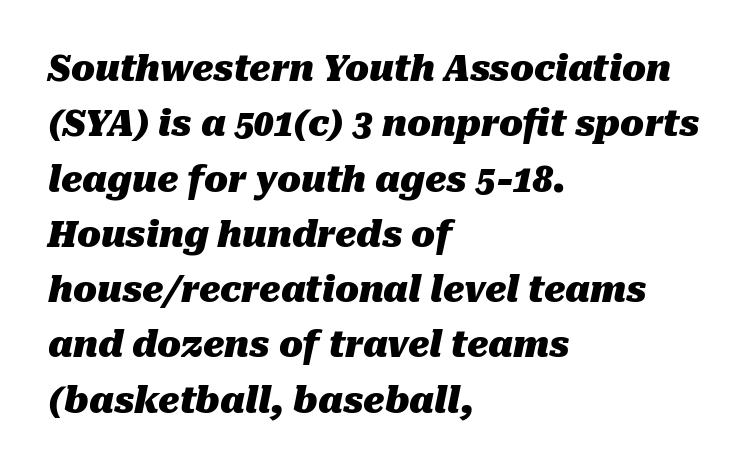
The image shows 35 px heavy type, italic (leaning right); set left-aligned, normal line spacing (1.58x), normal letter spacing, not underlined; medium stroke contrast and a medium x-height.
